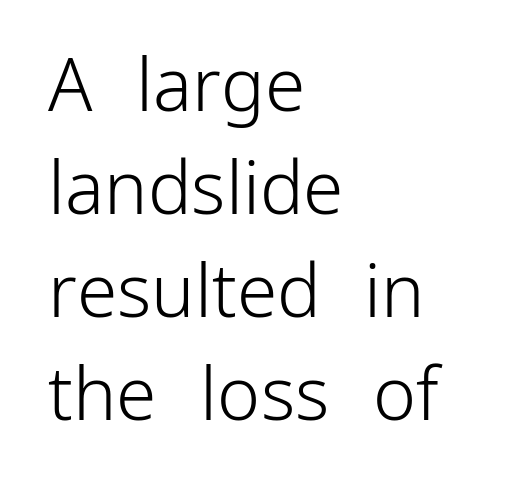
Q: Is the text bold? A: No.
Q: Is the text italic (slanted)? A: No, it is upright.
Q: Is the typeface a serif or a sans-serif typeface? A: Sans-serif.
Q: Is the text underlined? A: No.
Q: How is the paragraph aligned? A: Left-aligned.
Q: Is the spacing between letters normal or unusually wide? A: Normal.
Q: Is the spacing between lines tight, normal or loose? A: Normal.
Q: Width (condensed, normal, or wide)? A: Normal.
Q: Stroke contrast? A: Low.
Q: x-height? A: Medium.
Q: Monospaced? A: No.
